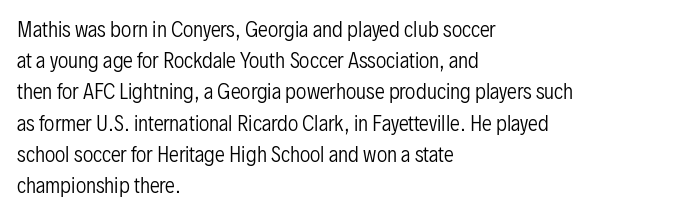
{"italic": "no", "bold": "no", "underline": "no", "align": "left", "line_spacing": "normal", "line_spacing_ratio": 1.56, "letter_spacing": "normal", "letter_spacing_em": 0.0, "glyph_px": 20}
